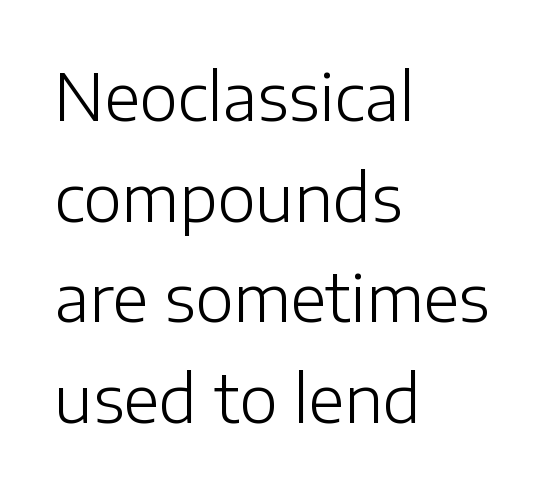
Q: Is the text bold? A: No.
Q: Is the text italic (slanted)? A: No, it is upright.
Q: Is the typeface a serif or a sans-serif typeface? A: Sans-serif.
Q: Is the text underlined? A: No.
Q: How is the paragraph aligned? A: Left-aligned.
Q: Is the spacing between letters normal or unusually wide? A: Normal.
Q: Is the spacing between lines tight, normal or loose? A: Normal.
Q: Width (condensed, normal, or wide)? A: Normal.
Q: Stroke contrast? A: Low.
Q: x-height? A: Medium.
Q: Monospaced? A: No.
